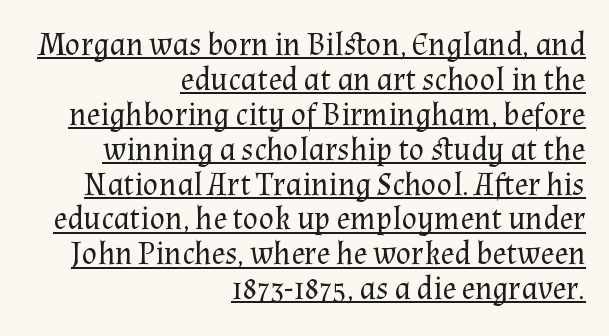
Q: Is the text bold? A: No.
Q: Is the text italic (slanted)? A: No, it is upright.
Q: Is the text underlined? A: Yes.
Q: How is the paragraph aligned? A: Right-aligned.
Q: Is the spacing between letters normal or unusually wide? A: Normal.
Q: Is the spacing between lines tight, normal or loose? A: Tight.
Q: Width (condensed, normal, or wide)? A: Normal.
Q: Stroke contrast? A: Medium.
Q: x-height? A: Medium.
Q: Monospaced? A: No.
